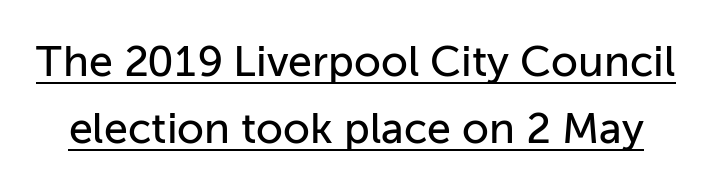
{"serif": "no", "italic": "no", "width": "normal", "stroke_contrast": "low", "x_height": "medium", "monospaced": "no", "underline": "yes", "line_spacing": "normal", "line_spacing_ratio": 1.56, "letter_spacing": "normal", "letter_spacing_em": 0.0, "glyph_px": 43}
